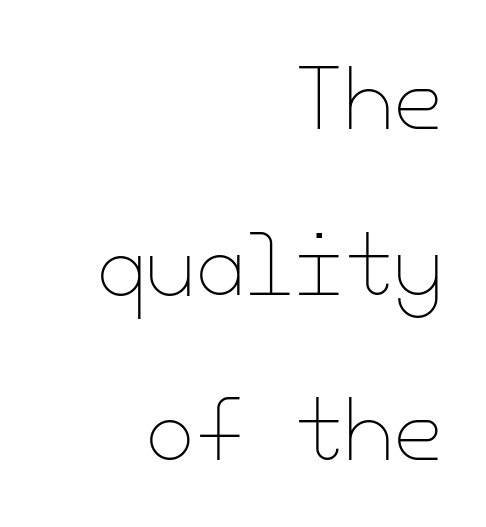
The image shows 80 px thin type, upright; set right-aligned, loose line spacing (2.07x), normal letter spacing, not underlined; low stroke contrast and a small x-height.
